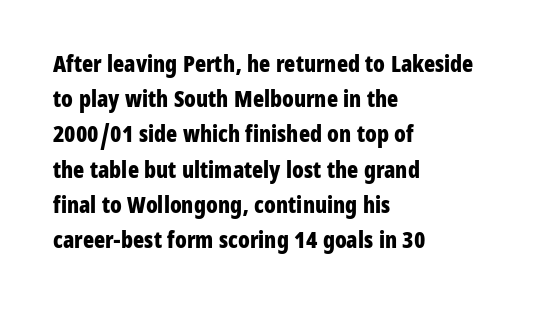
Q: Is the text bold? A: Yes.
Q: Is the text italic (slanted)? A: No, it is upright.
Q: Is the text underlined? A: No.
Q: How is the paragraph aligned? A: Left-aligned.
Q: Is the spacing between letters normal or unusually wide? A: Normal.
Q: Is the spacing between lines tight, normal or loose? A: Normal.
